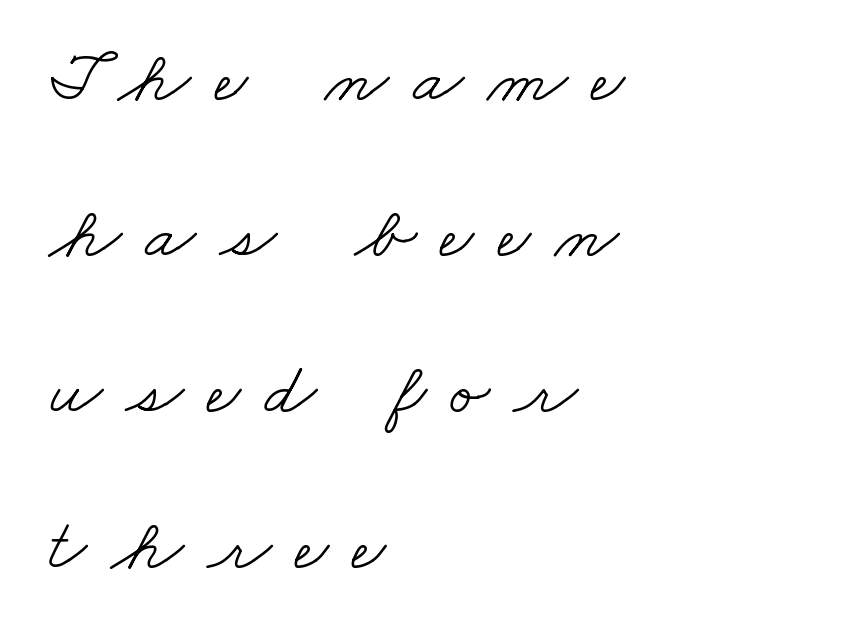
The cut favours lightness, reaching ordinary text weight at its darkest. Between one letter and the next there's a generous, obvious gap. Check where the strokes stop: tiny serifs finish them off. Check under the words: just untouched page.
